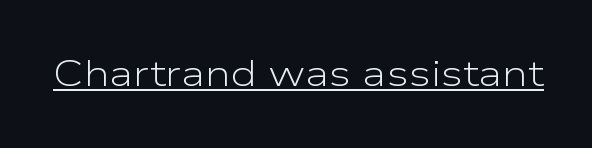
Q: Is the text bold? A: No.
Q: Is the text italic (slanted)? A: No, it is upright.
Q: Is the typeface a serif or a sans-serif typeface? A: Sans-serif.
Q: Is the text underlined? A: Yes.
Q: Is the spacing between letters normal or unusually wide? A: Normal.
Q: Width (condensed, normal, or wide)? A: Wide.
Q: Stroke contrast? A: Low.
Q: x-height? A: Medium.
Q: Monospaced? A: No.
